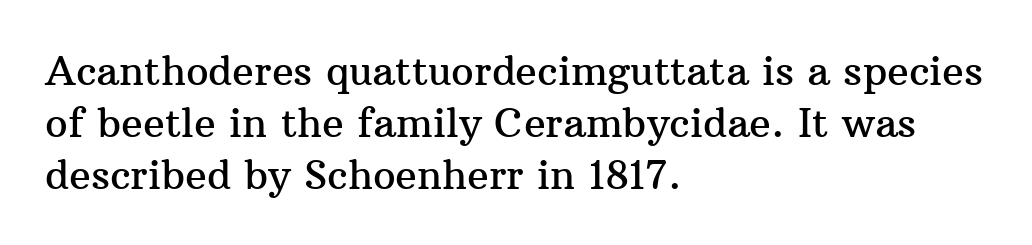
Q: Is the text italic (slanted)? A: No, it is upright.
Q: Is the typeface a serif or a sans-serif typeface? A: Serif.
Q: Is the text underlined? A: No.
Q: How is the paragraph aligned? A: Left-aligned.
Q: Is the spacing between letters normal or unusually wide? A: Normal.
Q: Is the spacing between lines tight, normal or loose? A: Normal.
Q: Width (condensed, normal, or wide)? A: Normal.
Q: Stroke contrast? A: Medium.
Q: x-height? A: Medium.
Q: Monospaced? A: No.
